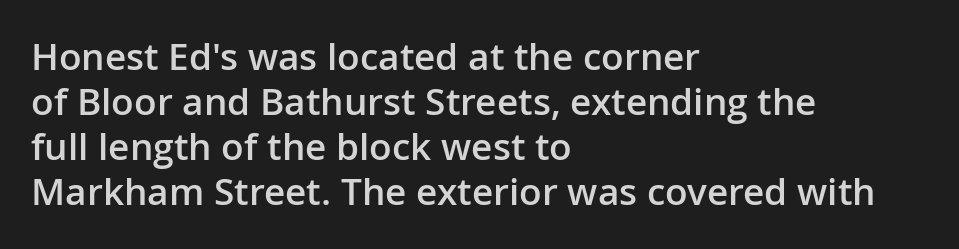
The image shows 37 px semibold sans-serif type, upright; set left-aligned, line spacing 1.22x, normal letter spacing, not underlined; low stroke contrast and a medium x-height.
